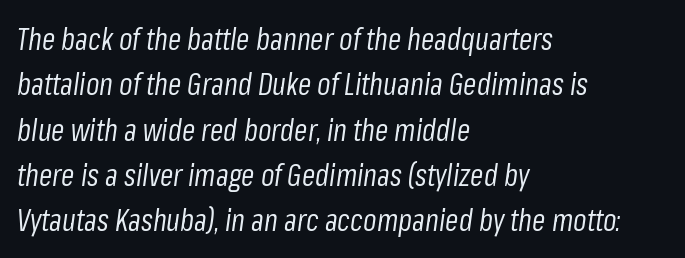
{"italic": "yes", "lean": "right", "slant_degrees": 8, "bold": "no", "weight": "regular", "width": "condensed", "stroke_contrast": "low", "x_height": "medium", "monospaced": "no", "underline": "no", "align": "left", "line_spacing": "normal", "line_spacing_ratio": 1.51, "letter_spacing": "normal", "letter_spacing_em": 0.0, "glyph_px": 30}
